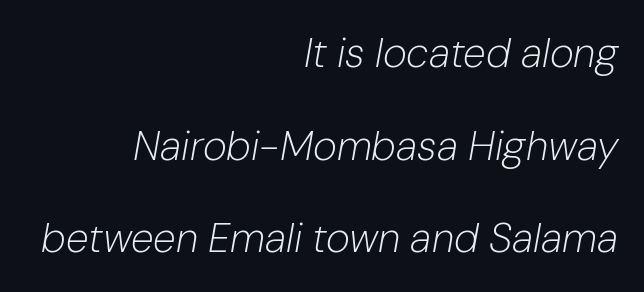
{"italic": "yes", "lean": "right", "slant_degrees": 10, "bold": "no", "weight": "light", "width": "normal", "stroke_contrast": "low", "x_height": "medium", "monospaced": "no", "underline": "no", "align": "right", "line_spacing": "loose", "line_spacing_ratio": 2.26, "letter_spacing": "normal", "letter_spacing_em": 0.0, "glyph_px": 41}
